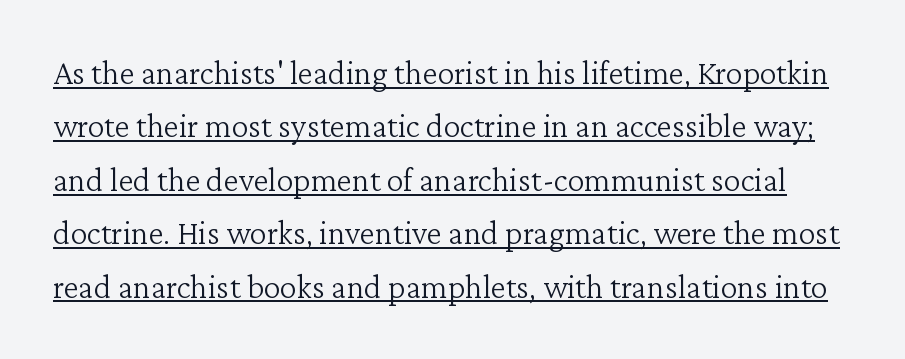
The axis of the letterforms is exactly vertical. The rows are spaced the way most documents space them. These lines keep a tight, regular rhythm from letter to letter. Note the varied advance widths — an 'i' is clearly narrower than an 'm'. To sum up the face: it has serifs.
